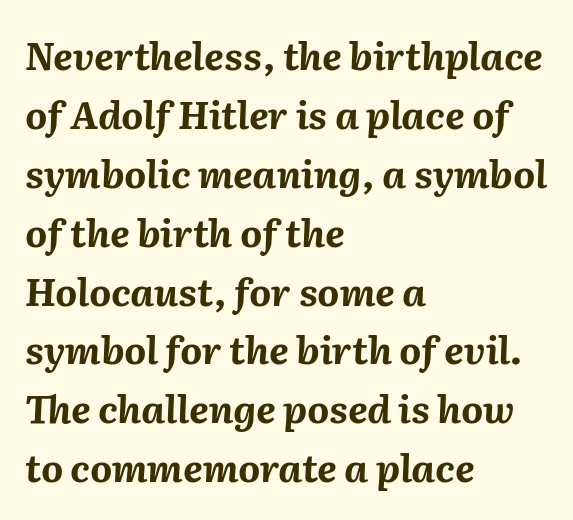
Q: Is the text bold? A: Yes.
Q: Is the text italic (slanted)? A: Yes, it leans right by about 2 degrees.
Q: Is the text underlined? A: No.
Q: How is the paragraph aligned? A: Left-aligned.
Q: Is the spacing between letters normal or unusually wide? A: Normal.
Q: Is the spacing between lines tight, normal or loose? A: Normal.
Q: Width (condensed, normal, or wide)? A: Normal.
Q: Stroke contrast? A: Medium.
Q: x-height? A: Medium.
Q: Monospaced? A: No.
